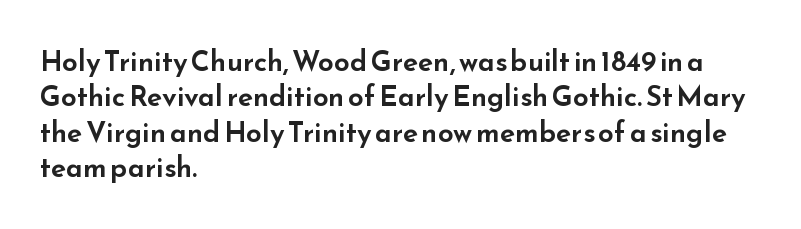
The image shows 28 px wide sans-serif type, upright; set left-aligned, normal line spacing (1.26x), normal letter spacing, not underlined; low stroke contrast and a small x-height.
